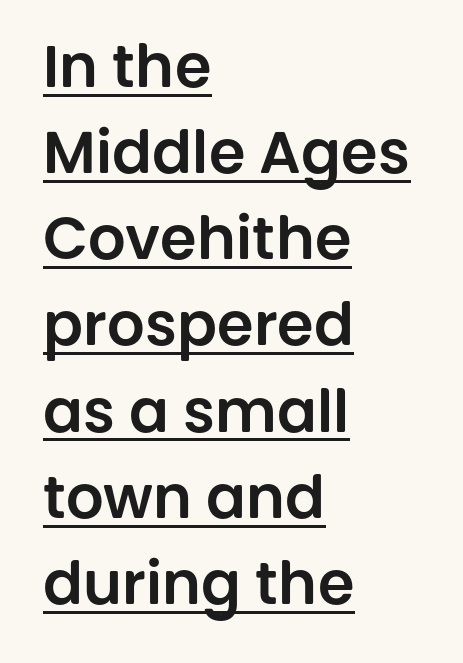
Q: Is the text italic (slanted)? A: No, it is upright.
Q: Is the typeface a serif or a sans-serif typeface? A: Sans-serif.
Q: Is the text underlined? A: Yes.
Q: How is the paragraph aligned? A: Left-aligned.
Q: Is the spacing between letters normal or unusually wide? A: Normal.
Q: Is the spacing between lines tight, normal or loose? A: Normal.
Q: Width (condensed, normal, or wide)? A: Normal.
Q: Stroke contrast? A: Low.
Q: x-height? A: Large.
Q: Monospaced? A: No.
